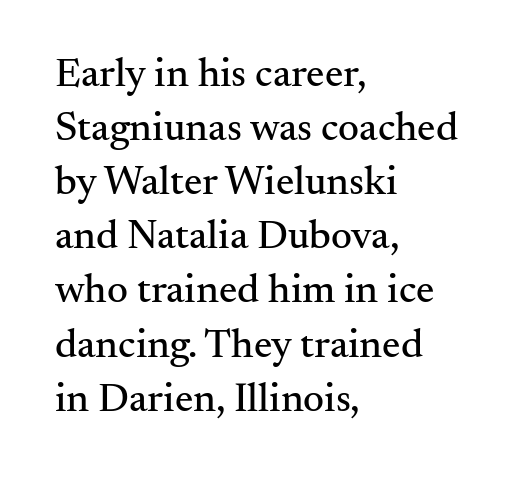
Q: Is the text italic (slanted)? A: No, it is upright.
Q: Is the typeface a serif or a sans-serif typeface? A: Serif.
Q: Is the text underlined? A: No.
Q: How is the paragraph aligned? A: Left-aligned.
Q: Is the spacing between letters normal or unusually wide? A: Normal.
Q: Is the spacing between lines tight, normal or loose? A: Normal.
Q: Width (condensed, normal, or wide)? A: Normal.
Q: Stroke contrast? A: Medium.
Q: x-height? A: Small.
Q: Monospaced? A: No.
